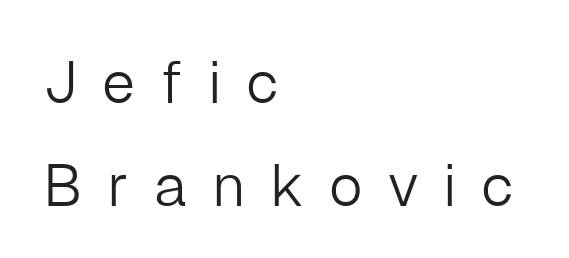
{"serif": "no", "italic": "no", "bold": "no", "weight": "light", "width": "normal", "stroke_contrast": "low", "x_height": "medium", "monospaced": "no", "underline": "no", "align": "left", "line_spacing_ratio": 1.74, "letter_spacing": "wide", "letter_spacing_em": 0.42, "glyph_px": 59}
